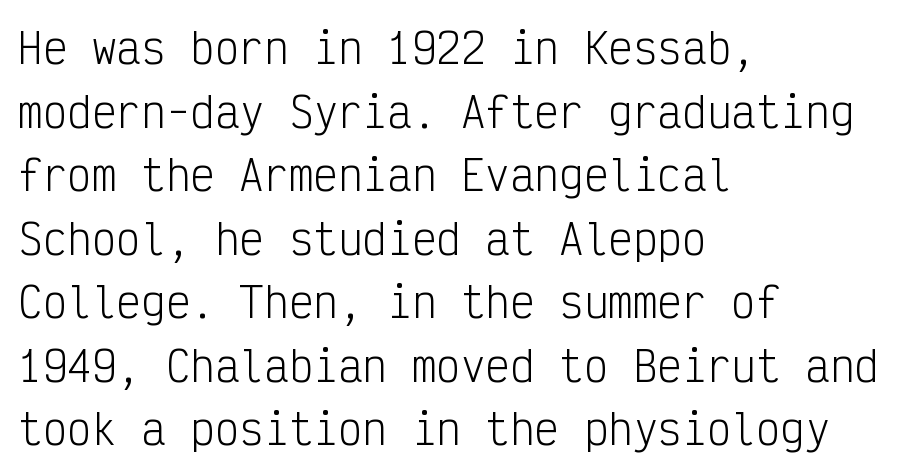
Q: Is the text bold? A: No.
Q: Is the text italic (slanted)? A: No, it is upright.
Q: Is the typeface a serif or a sans-serif typeface? A: Sans-serif.
Q: Is the text underlined? A: No.
Q: How is the paragraph aligned? A: Left-aligned.
Q: Is the spacing between letters normal or unusually wide? A: Normal.
Q: Is the spacing between lines tight, normal or loose? A: Normal.
Q: Width (condensed, normal, or wide)? A: Condensed.
Q: Stroke contrast? A: Low.
Q: x-height? A: Medium.
Q: Monospaced? A: Yes.
